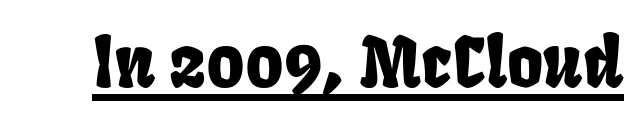
Character widths vary here, with narrow letters taking less room than wide ones. Looks like someone drew a line under every word here. These lines keep a tight, regular rhythm from letter to letter. I'd call this a sans setting — the letters go barefoot.
